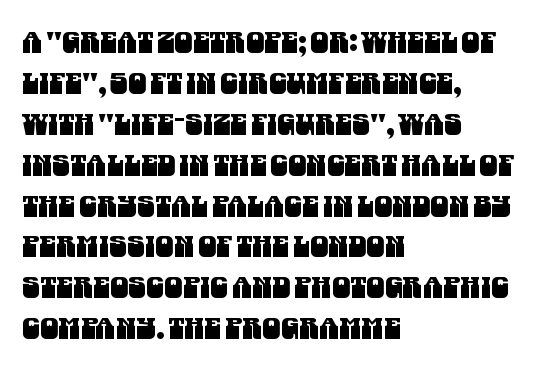
{"serif": "no", "width": "condensed", "stroke_contrast": "medium", "x_height": "large", "monospaced": "no", "underline": "no", "align": "left", "line_spacing": "normal", "line_spacing_ratio": 1.41, "letter_spacing": "normal", "letter_spacing_em": 0.0, "glyph_px": 29}
